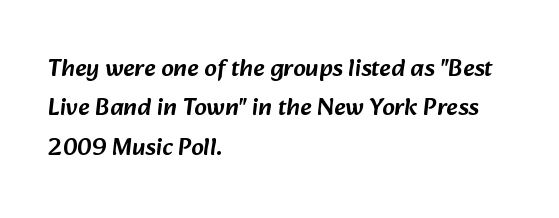
Q: Is the text underlined? A: No.
Q: How is the paragraph aligned? A: Left-aligned.
Q: Is the spacing between letters normal or unusually wide? A: Normal.
Q: Is the spacing between lines tight, normal or loose? A: Normal.
